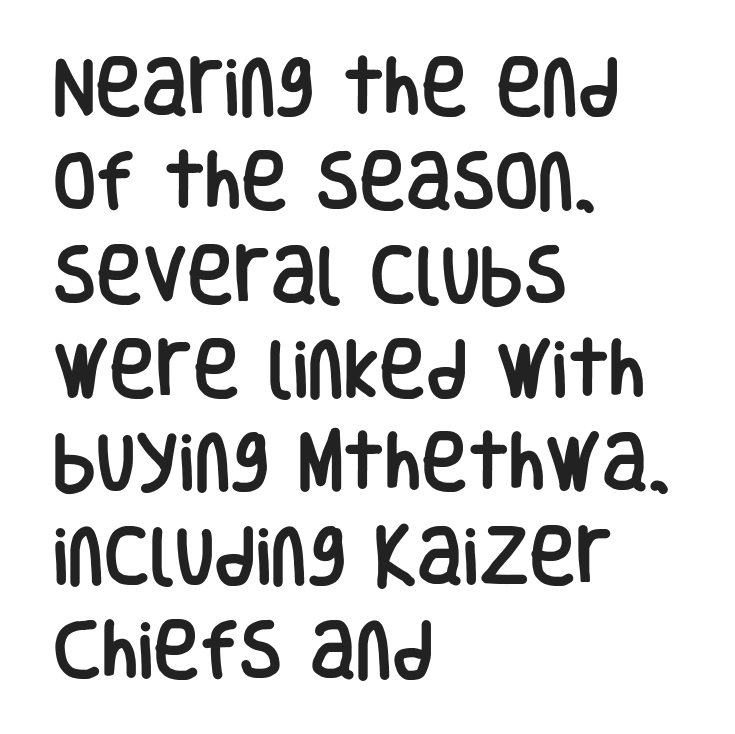
{"serif": "no", "italic": "no", "width": "condensed", "stroke_contrast": "low", "x_height": "large", "monospaced": "no", "underline": "no", "align": "left", "line_spacing": "normal", "line_spacing_ratio": 1.49, "letter_spacing": "normal", "letter_spacing_em": 0.0, "glyph_px": 63}
